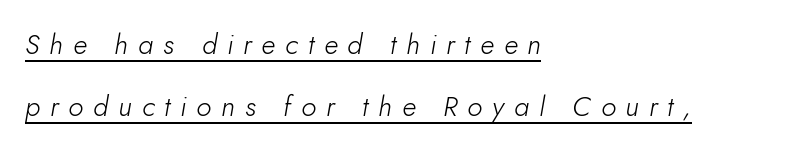
Glyph-to-glyph distance is far greater than everyday printed text. Think of a printed novel: that variable character pitch is what you see here. Leading: increased. The rendering anchors every line to the left-hand side. Quick note: italic. The glyphs are accompanied by a horizontal stroke just below them.
